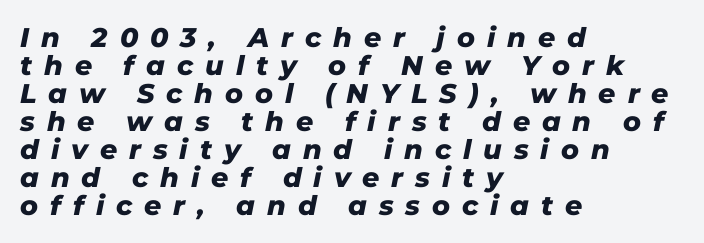
The lines are quadded left. Just letters on the line, the space beneath them empty. Emphasis by weight is at full strength: bold. Here the glyphs are tracked loosely, breaking word shapes into spaced letters. Would a proofreader flag this as italicized? Yes.
